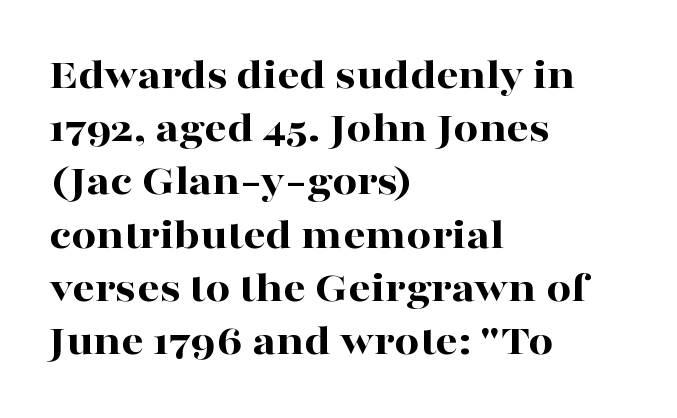
{"serif": "yes", "italic": "no", "bold": "yes", "weight": "bold", "width": "wide", "stroke_contrast": "high", "x_height": "medium", "monospaced": "no", "underline": "no", "align": "left", "line_spacing_ratio": 1.21, "letter_spacing": "normal", "letter_spacing_em": 0.0, "glyph_px": 44}
